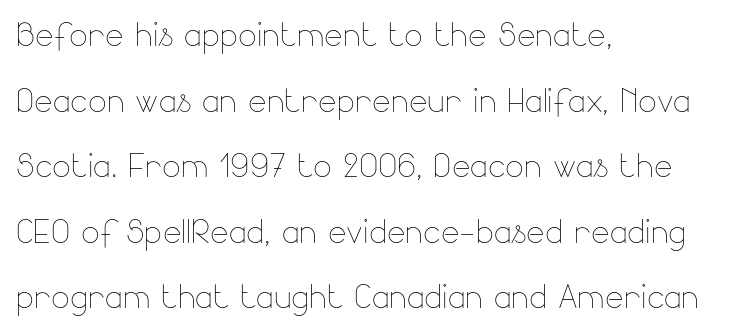
The image shows 44 px thin type, upright; set left-aligned, normal line spacing (1.49x), normal letter spacing, not underlined; low stroke contrast and a small x-height.
